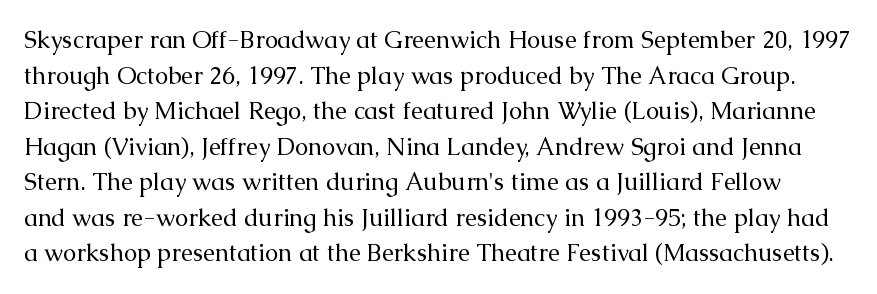
The image shows 24 px text type, upright; set normal line spacing (1.48x), normal letter spacing, not underlined.
